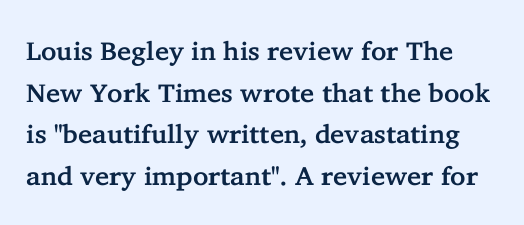
The image shows 26 px text type, upright; set normal line spacing (1.6x), normal letter spacing, not underlined.
